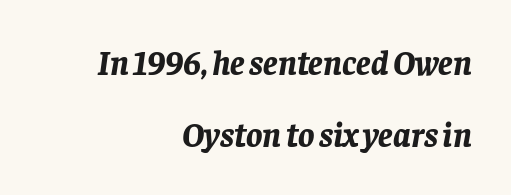
{"italic": "yes", "lean": "right", "slant_degrees": 8, "bold": "yes", "weight": "bold", "width": "normal", "stroke_contrast": "low", "x_height": "large", "monospaced": "no", "underline": "no", "align": "right", "line_spacing": "loose", "line_spacing_ratio": 2.13, "letter_spacing": "normal", "letter_spacing_em": 0.0, "glyph_px": 34}
